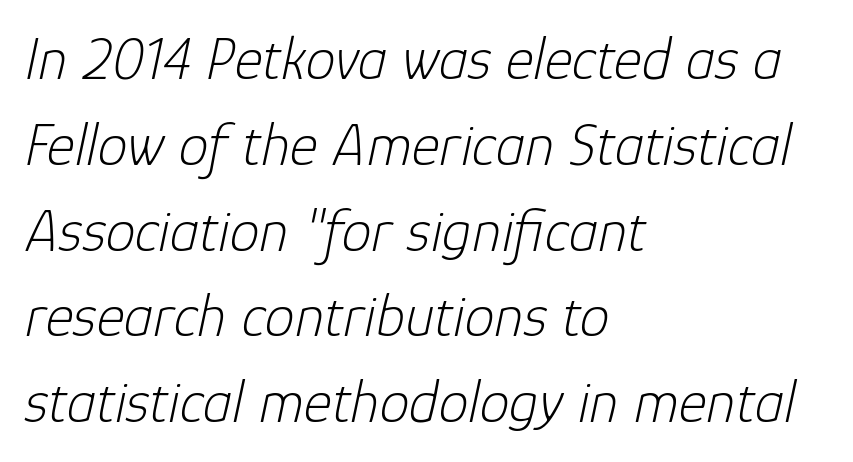
Q: Is the text bold? A: No.
Q: Is the text italic (slanted)? A: Yes, it leans right by about 12 degrees.
Q: Is the text underlined? A: No.
Q: How is the paragraph aligned? A: Left-aligned.
Q: Is the spacing between letters normal or unusually wide? A: Normal.
Q: Is the spacing between lines tight, normal or loose? A: Normal.
Q: Width (condensed, normal, or wide)? A: Normal.
Q: Stroke contrast? A: Low.
Q: x-height? A: Medium.
Q: Monospaced? A: No.
